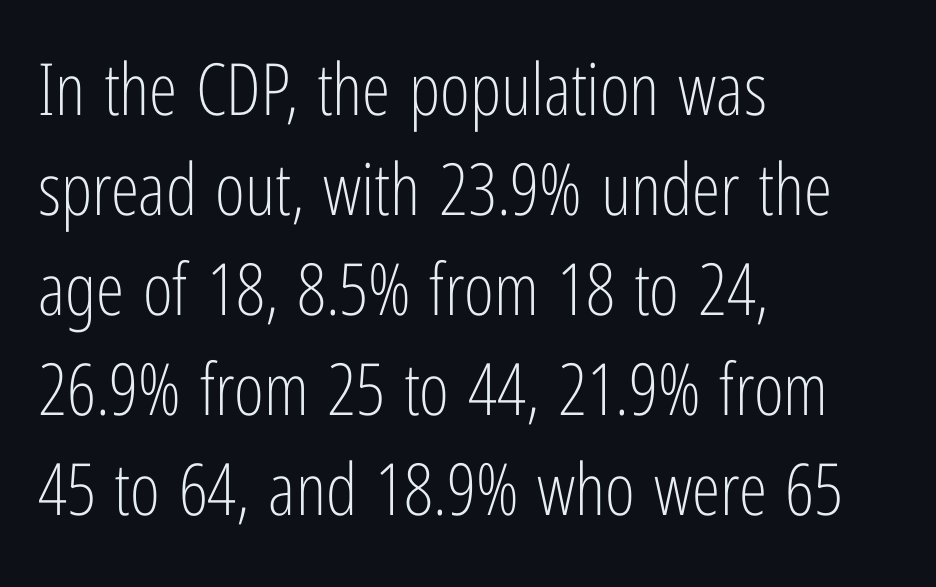
Q: Is the text bold? A: No.
Q: Is the text italic (slanted)? A: No, it is upright.
Q: Is the typeface a serif or a sans-serif typeface? A: Sans-serif.
Q: Is the text underlined? A: No.
Q: How is the paragraph aligned? A: Left-aligned.
Q: Is the spacing between letters normal or unusually wide? A: Normal.
Q: Is the spacing between lines tight, normal or loose? A: Normal.
Q: Width (condensed, normal, or wide)? A: Condensed.
Q: Stroke contrast? A: Low.
Q: x-height? A: Medium.
Q: Monospaced? A: No.
